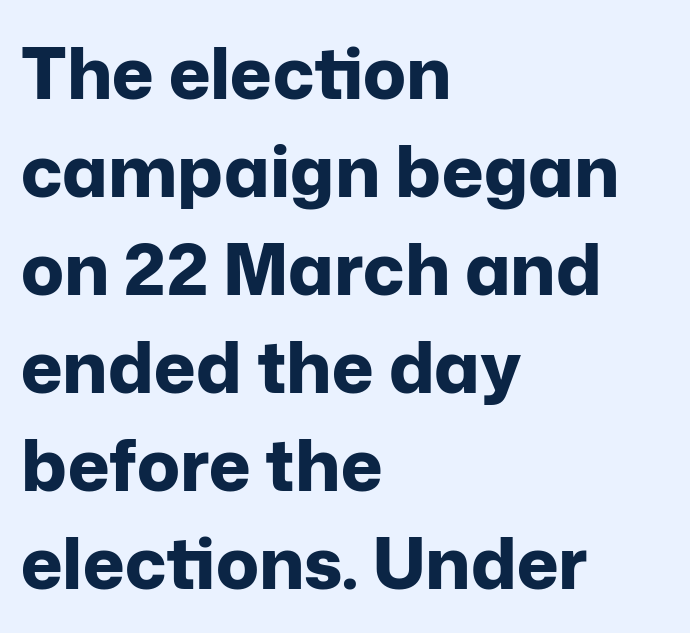
Posture: vertical. The rows are spaced the way most documents space them. Emphasis by weight is at full strength: bold. Which margin do the lines hug? The left one — the right edge is uneven. You could not count columns in this text — the font is proportionally spaced.
